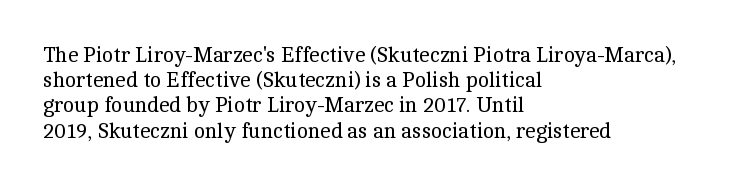
The letterforms sit shoulder to shoulder at normal distance. Typeset ragged right — the left edge is the straight one. The lettering holds an erect, upright posture throughout. Vertical stems look standard width or narrower in stroke. Beneath every word, the page is bare.
